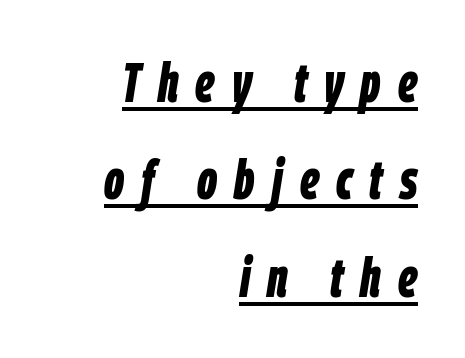
{"italic": "yes", "lean": "right", "slant_degrees": 9, "bold": "yes", "weight": "bold", "width": "condensed", "stroke_contrast": "low", "x_height": "large", "monospaced": "no", "underline": "yes", "align": "right", "line_spacing_ratio": 1.77, "letter_spacing": "wide", "letter_spacing_em": 0.31, "glyph_px": 55}
